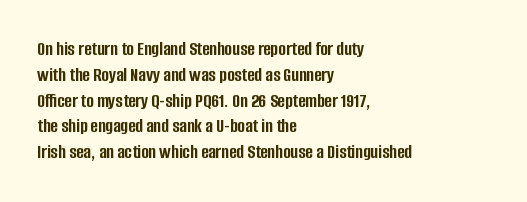
The image shows 20 px bold type, upright; set left-aligned, normal line spacing (1.29x), normal letter spacing, not underlined.
